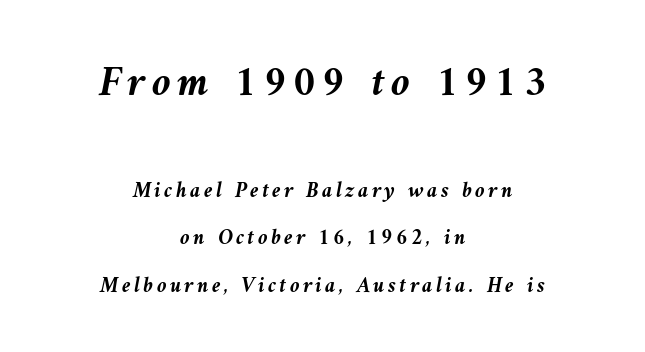
Q: Is the text bold? A: Yes.
Q: Is the text italic (slanted)? A: Yes, it leans left by about 9 degrees.
Q: Is the text underlined? A: No.
Q: How is the paragraph aligned? A: Centered.
Q: Is the spacing between lines tight, normal or loose? A: Loose.
Q: Which block of text is set in a larger size, the first (top) or the second (bottom)? A: The first (top) one.
Q: Width (condensed, normal, or wide)? A: Normal.
Q: Stroke contrast? A: Medium.
Q: x-height? A: Medium.
Q: Monospaced? A: No.
